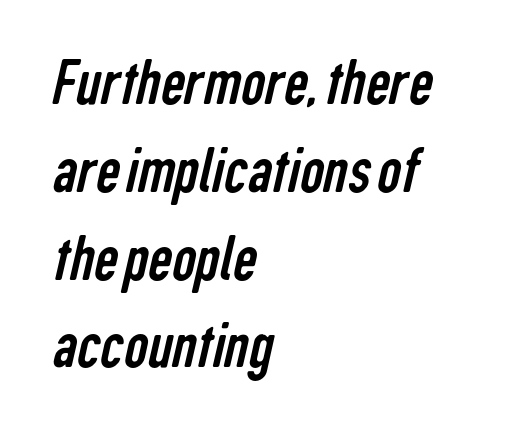
Does the type have serifs? No, each stem ends abruptly. What's the leading like? Ordinary, nothing unusual. The rendering keeps characters at their native spacing. Check under the words: just untouched page. These lines are rendered in a variable-pitch font. This rendering uses left alignment, leaving the right contour irregular.
